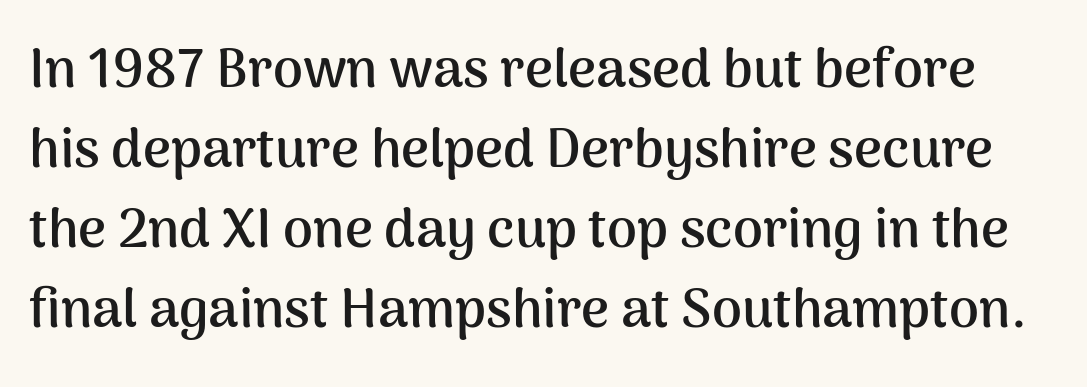
Q: Is the text bold? A: Yes.
Q: Is the text italic (slanted)? A: No, it is upright.
Q: Is the typeface a serif or a sans-serif typeface? A: Sans-serif.
Q: Is the text underlined? A: No.
Q: Is the spacing between letters normal or unusually wide? A: Normal.
Q: Is the spacing between lines tight, normal or loose? A: Normal.
Q: Width (condensed, normal, or wide)? A: Normal.
Q: Stroke contrast? A: Medium.
Q: x-height? A: Medium.
Q: Monospaced? A: No.
